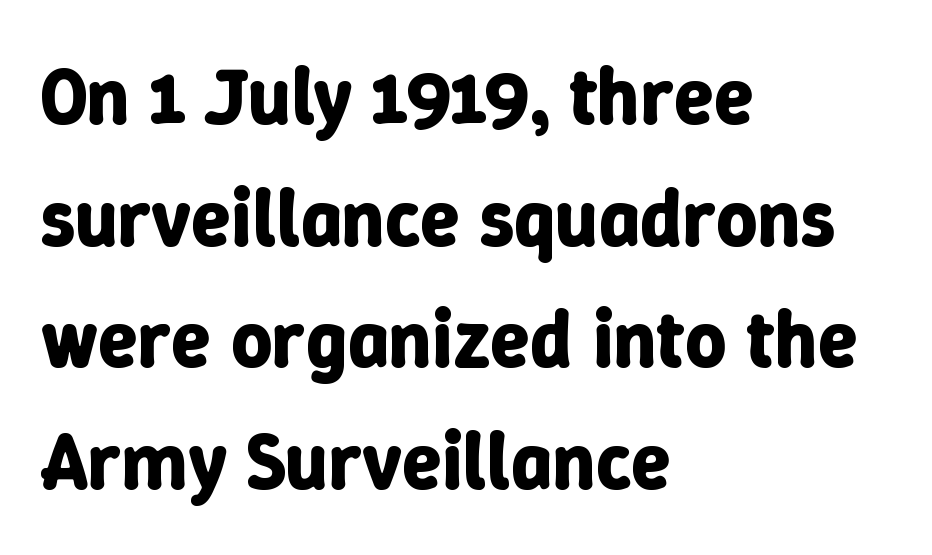
The image shows 80 px bold type, upright; set left-aligned, normal line spacing (1.52x), normal letter spacing, not underlined; low stroke contrast and a medium x-height.
